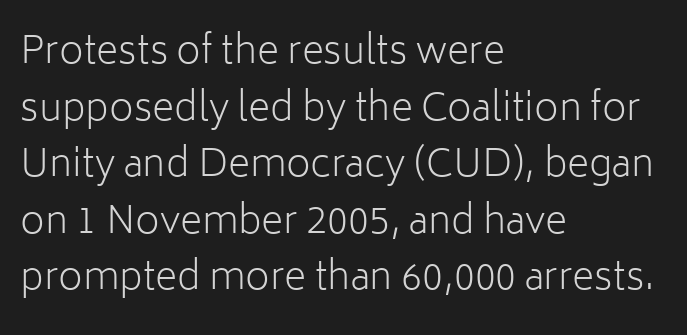
{"serif": "no", "italic": "no", "bold": "no", "weight": "light", "width": "normal", "stroke_contrast": "low", "x_height": "medium", "monospaced": "no", "underline": "no", "align": "left", "line_spacing": "normal", "line_spacing_ratio": 1.49, "letter_spacing": "normal", "letter_spacing_em": 0.0, "glyph_px": 38}
